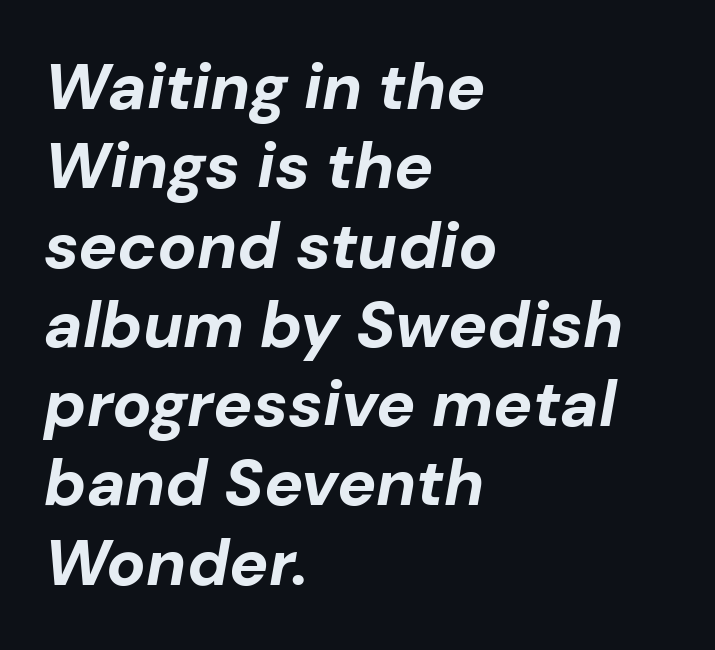
{"italic": "yes", "lean": "right", "slant_degrees": 10, "bold": "yes", "weight": "bold", "width": "normal", "stroke_contrast": "low", "x_height": "medium", "monospaced": "no", "underline": "no", "align": "left", "line_spacing_ratio": 1.22, "letter_spacing": "normal", "letter_spacing_em": 0.0, "glyph_px": 65}
